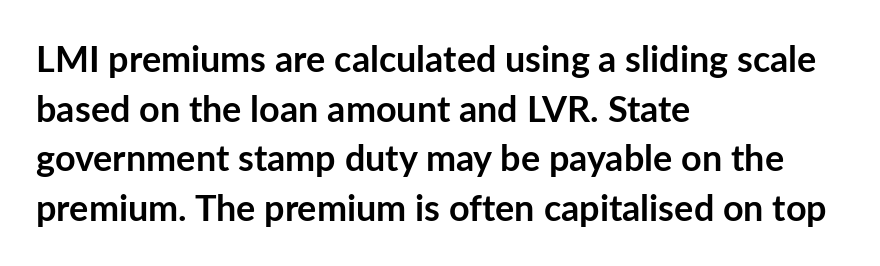
Q: Is the text bold? A: Yes.
Q: Is the text italic (slanted)? A: No, it is upright.
Q: Is the typeface a serif or a sans-serif typeface? A: Sans-serif.
Q: Is the text underlined? A: No.
Q: How is the paragraph aligned? A: Left-aligned.
Q: Is the spacing between letters normal or unusually wide? A: Normal.
Q: Is the spacing between lines tight, normal or loose? A: Normal.
Q: Width (condensed, normal, or wide)? A: Normal.
Q: Stroke contrast? A: Low.
Q: x-height? A: Medium.
Q: Monospaced? A: No.
